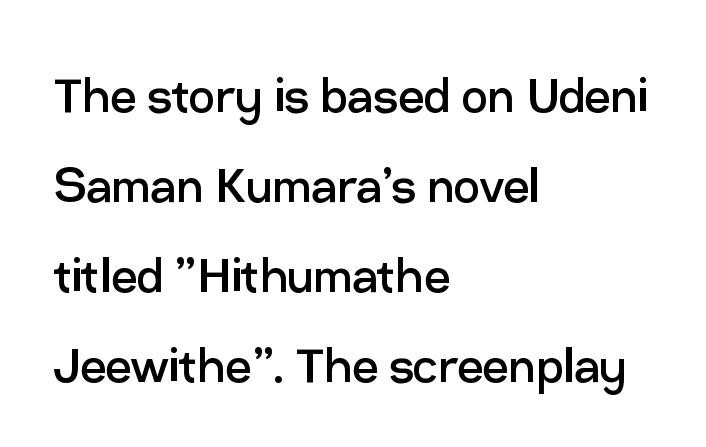
{"serif": "no", "italic": "no", "bold": "no", "weight": "regular", "width": "normal", "stroke_contrast": "low", "x_height": "medium", "monospaced": "no", "underline": "no", "align": "left", "line_spacing": "normal", "line_spacing_ratio": 1.55, "letter_spacing": "normal", "letter_spacing_em": 0.0, "glyph_px": 58}
